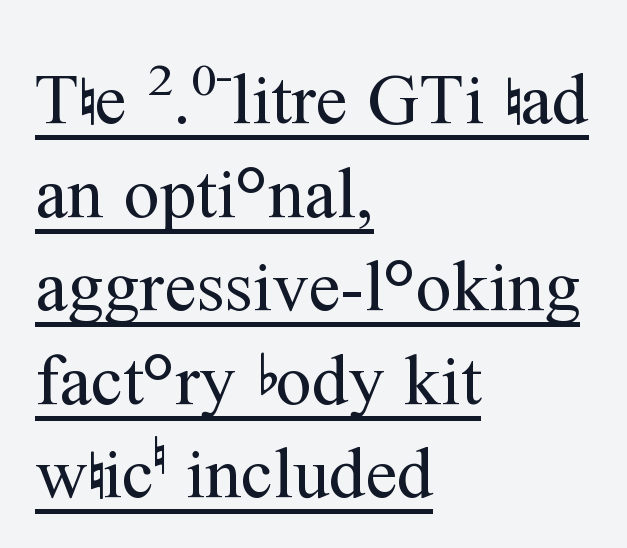
Q: Is the text bold? A: No.
Q: Is the text italic (slanted)? A: No, it is upright.
Q: Is the typeface a serif or a sans-serif typeface? A: Serif.
Q: Is the text underlined? A: Yes.
Q: How is the paragraph aligned? A: Left-aligned.
Q: Is the spacing between letters normal or unusually wide? A: Normal.
Q: Is the spacing between lines tight, normal or loose? A: Normal.
Q: Width (condensed, normal, or wide)? A: Normal.
Q: Stroke contrast? A: Medium.
Q: x-height? A: Medium.
Q: Monospaced? A: No.
